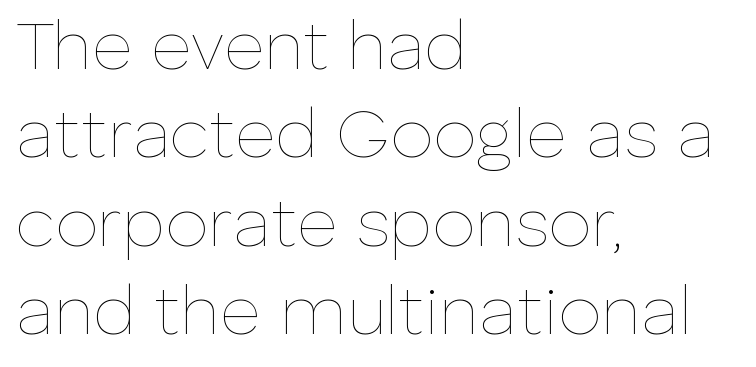
Q: Is the text bold? A: No.
Q: Is the text italic (slanted)? A: No, it is upright.
Q: Is the text underlined? A: No.
Q: How is the paragraph aligned? A: Left-aligned.
Q: Is the spacing between letters normal or unusually wide? A: Normal.
Q: Is the spacing between lines tight, normal or loose? A: Normal.
Q: Width (condensed, normal, or wide)? A: Normal.
Q: Stroke contrast? A: Low.
Q: x-height? A: Medium.
Q: Monospaced? A: No.
